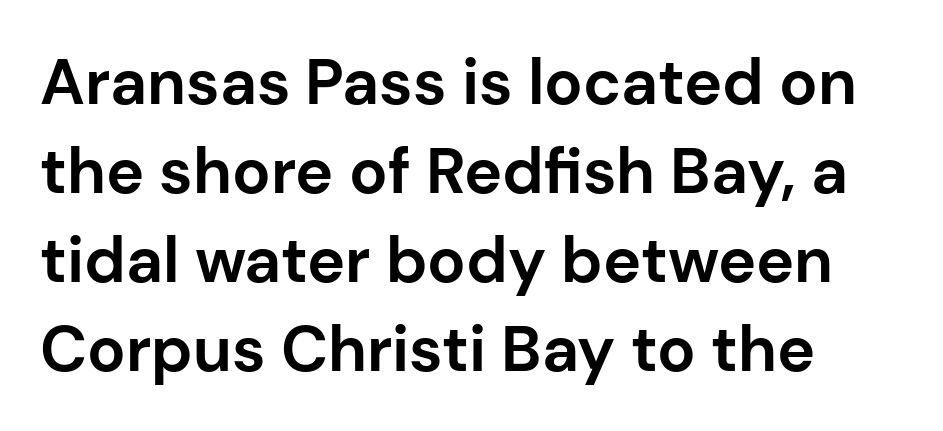
The image shows 64 px bold sans-serif type, upright; set left-aligned, normal line spacing (1.39x), normal letter spacing, not underlined; low stroke contrast and a medium x-height.
